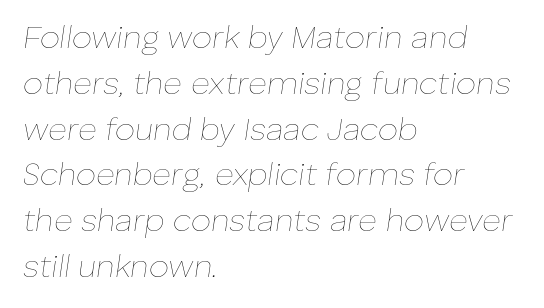
The image shows 32 px thin type, italic (leaning right); set left-aligned, normal line spacing (1.43x), normal letter spacing, not underlined; low stroke contrast and a medium x-height.
